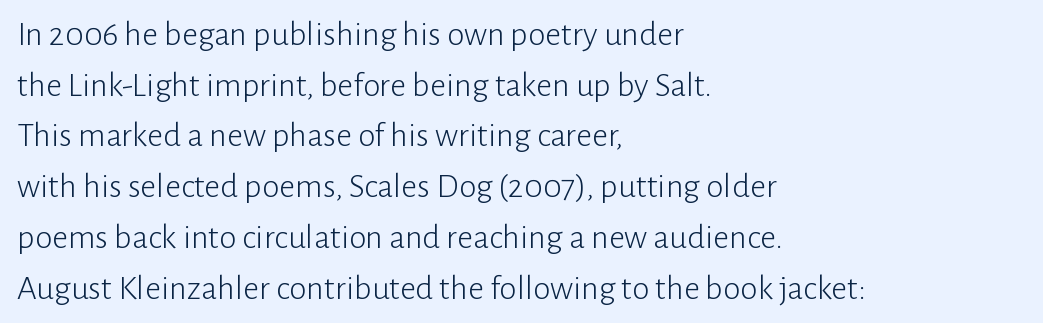
Q: Is the text bold? A: No.
Q: Is the text italic (slanted)? A: No, it is upright.
Q: Is the typeface a serif or a sans-serif typeface? A: Sans-serif.
Q: Is the text underlined? A: No.
Q: How is the paragraph aligned? A: Left-aligned.
Q: Is the spacing between letters normal or unusually wide? A: Normal.
Q: Is the spacing between lines tight, normal or loose? A: Normal.
Q: Width (condensed, normal, or wide)? A: Normal.
Q: Stroke contrast? A: Low.
Q: x-height? A: Medium.
Q: Monospaced? A: No.
